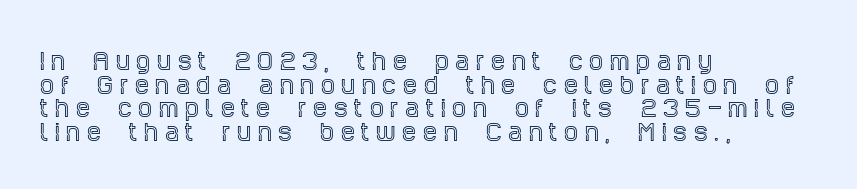
The image shows 22 px text type, upright; set left-aligned, tight line spacing (1.07x), unusually wide letter spacing (+0.31 em), not underlined.
